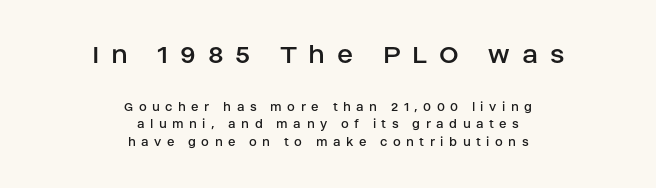
Which chunk is bigger? The first one — the top block dwarfs the bottom. Decoration check: the copy has no underline. The gaps between neighbouring characters are conspicuously large. The vertical gap from one line to the next is medium. Letterform terminals end flat and unadorned throughout the passage. This reads as an unemphasized weight, regular at the heaviest.
